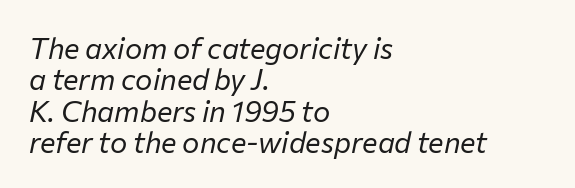
{"italic": "yes", "lean": "right", "slant_degrees": 12, "bold": "no", "weight": "regular", "width": "normal", "stroke_contrast": "low", "x_height": "medium", "monospaced": "no", "underline": "no", "align": "left", "line_spacing": "tight", "line_spacing_ratio": 1.08, "letter_spacing": "normal", "letter_spacing_em": 0.0, "glyph_px": 29}
